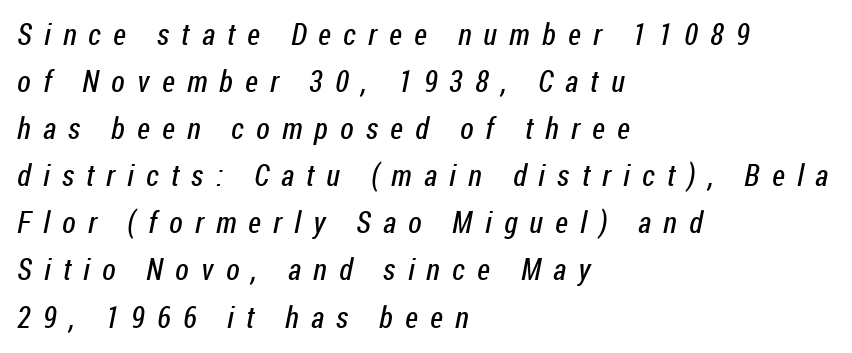
{"serif": "no", "bold": "no", "weight": "regular", "width": "condensed", "stroke_contrast": "low", "x_height": "medium", "monospaced": "no", "underline": "no", "align": "left", "line_spacing": "normal", "line_spacing_ratio": 1.57, "letter_spacing": "wide", "letter_spacing_em": 0.41, "glyph_px": 30}
